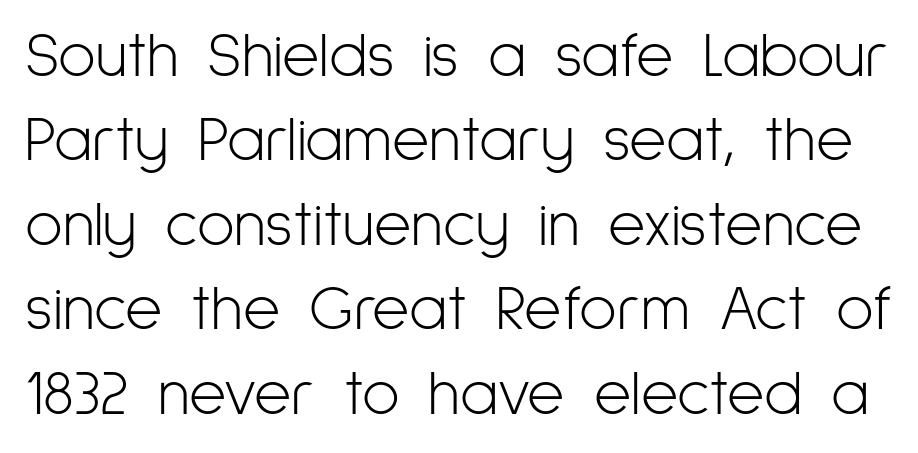
You could not count columns in this text — the font is proportionally spaced. You could call the tracking neutral — neither tight nor loose. I'd call this a sans setting — the letters go barefoot. The typeface has the unassuming heft of standard copy or less. Clear beneath every line of the passage.
